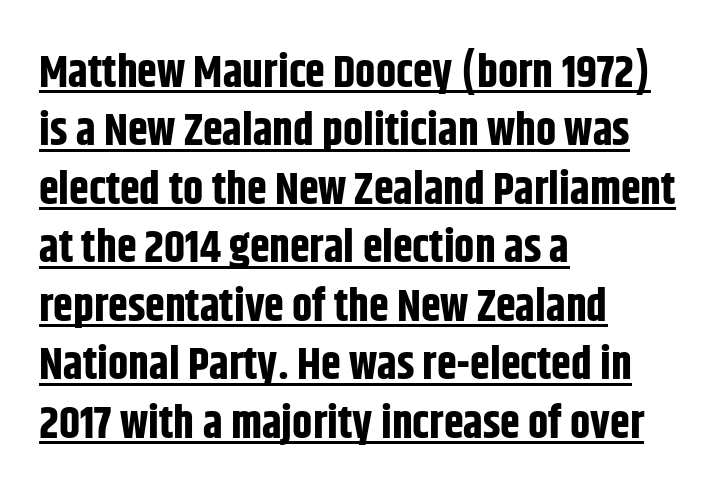
The rendering uses the underline text-decoration. This rendering leaves character spacing at its baseline value. Does the type have serifs? No, each stem ends abruptly. Does the weight exceed regular? Yes, all the way to bold. This sample uses an upright cut, with every glyph sitting square on the baseline.
